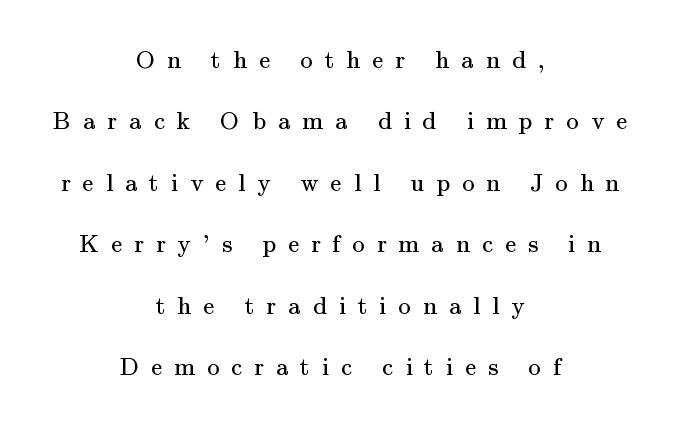
{"italic": "no", "bold": "no", "underline": "no", "align": "center", "line_spacing": "loose", "line_spacing_ratio": 2.46, "letter_spacing": "wide", "letter_spacing_em": 0.48, "glyph_px": 25}
